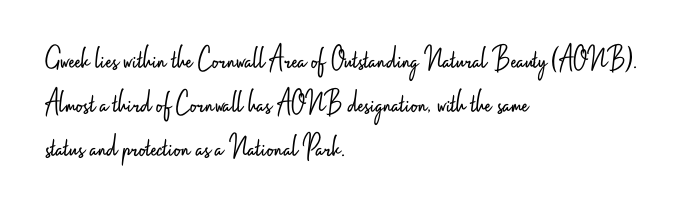
The image shows 33 px light, condensed sans-serif type; set left-aligned, normal line spacing (1.34x), normal letter spacing, not underlined; low stroke contrast and a small x-height.
